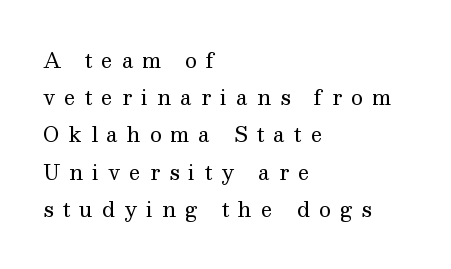
{"italic": "no", "bold": "no", "underline": "no", "align": "left", "line_spacing_ratio": 1.86, "letter_spacing": "wide", "letter_spacing_em": 0.46, "glyph_px": 20}
